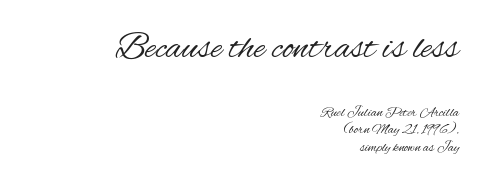
No letter is thick-stroked: the sample isn't bold. The gaps between neighbouring characters are ordinary and unremarkable. Unmarked baselines from the first word to the last. Each letter keeps its own natural width here, so spacing adapts to shape. Which of the two is more prominent by size? The first, at the top.
